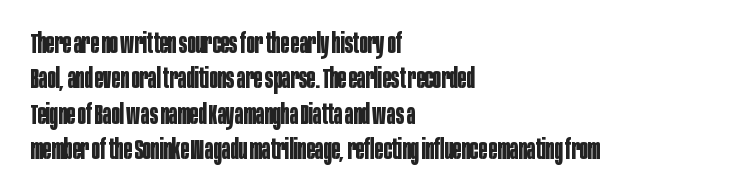
Default kerning and tracking; the words read as compact shapes. The space directly below the letters is spotless. A typesetter would call this proportional, since set widths differ per character. No feet cap the strokes, marking this as sans-serif type.
